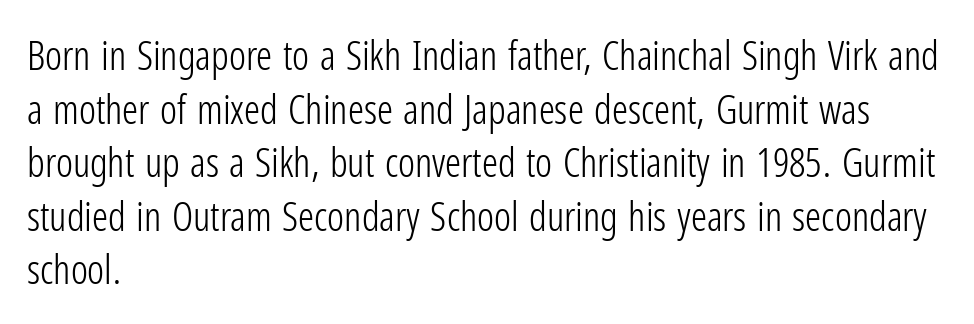
Q: Is the text bold? A: No.
Q: Is the text italic (slanted)? A: No, it is upright.
Q: Is the typeface a serif or a sans-serif typeface? A: Sans-serif.
Q: Is the text underlined? A: No.
Q: How is the paragraph aligned? A: Left-aligned.
Q: Is the spacing between letters normal or unusually wide? A: Normal.
Q: Is the spacing between lines tight, normal or loose? A: Normal.
Q: Width (condensed, normal, or wide)? A: Condensed.
Q: Stroke contrast? A: Low.
Q: x-height? A: Medium.
Q: Monospaced? A: No.
